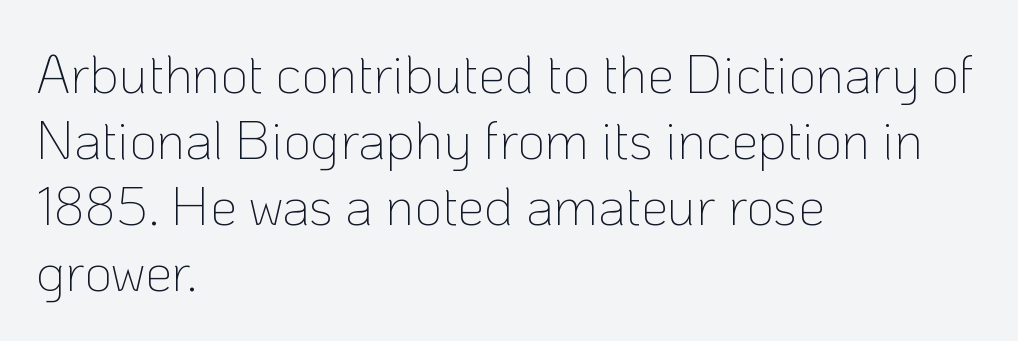
The image shows 54 px thin sans-serif type, upright; set left-aligned, line spacing 1.22x, normal letter spacing, not underlined; low stroke contrast and a medium x-height.
